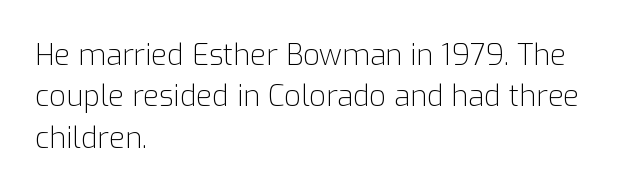
The image shows 29 px light sans-serif type, upright; set left-aligned, normal line spacing (1.43x), normal letter spacing, not underlined; low stroke contrast and a medium x-height.
